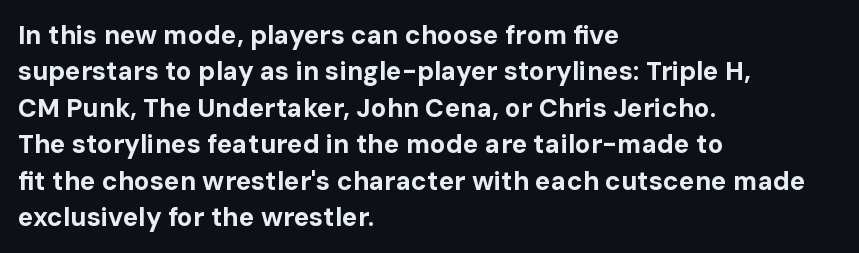
Characters remain perfectly vertical along every line. The passage is arranged the way most books set body copy — flush left. These lines sit exactly where default settings would place them. Nobody touched the tracking dial on this one. Descender tails drop into unmarked territory. Is the type bold? Yes — the strokes are clearly thick and heavy.
